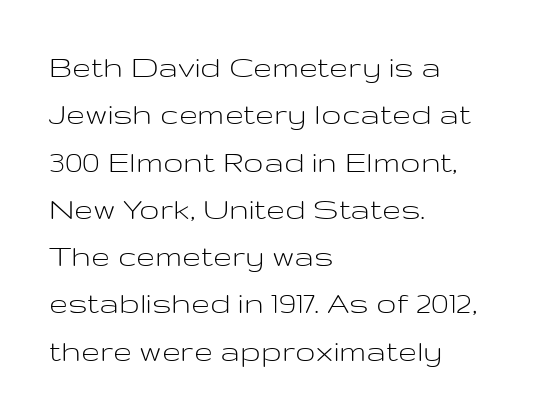
The image shows 34 px light, wide sans-serif type, upright; set left-aligned, normal line spacing (1.39x), normal letter spacing, not underlined; low stroke contrast and a medium x-height.
